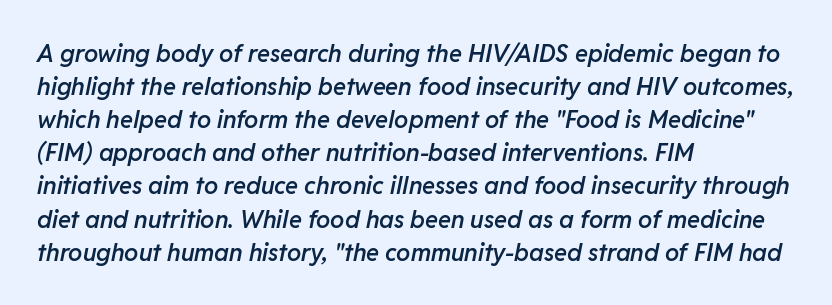
The image shows 24 px text type, italic (leaning right); set left-aligned, normal line spacing (1.38x), normal letter spacing, not underlined.
